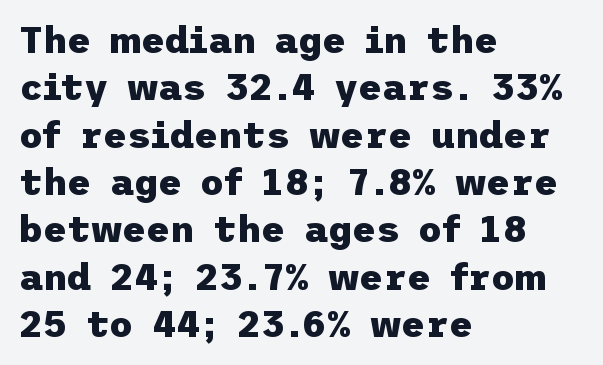
Typographic density is high because the face is bold. These lines are set flush left with a ragged right edge. Descenders are the only things crossing below the line. This is sans-serif lettering, the kind often seen on screens and signage. This sample keeps an unexceptional amount of space between lines.
